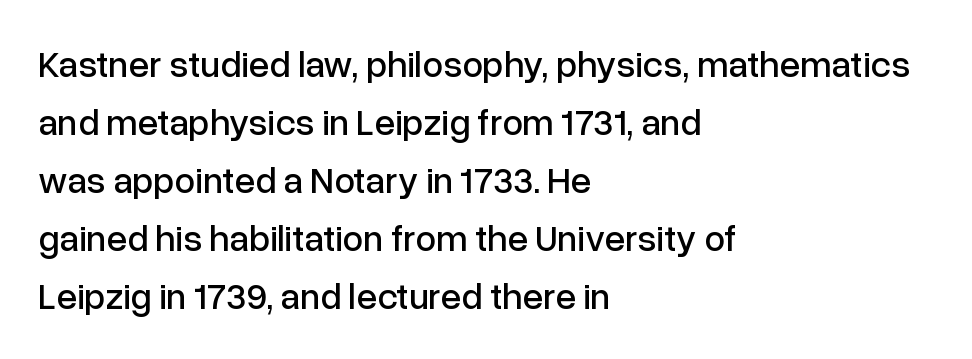
Q: Is the text italic (slanted)? A: No, it is upright.
Q: Is the typeface a serif or a sans-serif typeface? A: Sans-serif.
Q: Is the text underlined? A: No.
Q: How is the paragraph aligned? A: Left-aligned.
Q: Is the spacing between letters normal or unusually wide? A: Normal.
Q: Is the spacing between lines tight, normal or loose? A: Normal.
Q: Width (condensed, normal, or wide)? A: Normal.
Q: Stroke contrast? A: Low.
Q: x-height? A: Medium.
Q: Monospaced? A: No.
